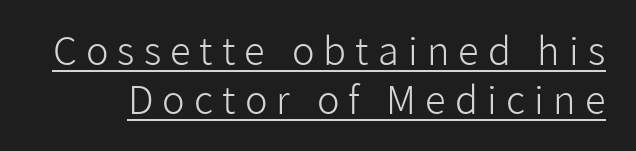
A typesetter would call this proportional, since set widths differ per character. The tracking reads as deliberately expanded to a designer's eye. Like a heading marked for emphasis, these lines bear an underscore. The space between consecutive lines is moderate.
